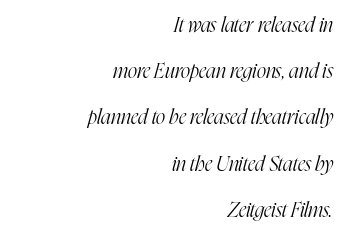
The image shows 20 px text type, italic (leaning right); set right-aligned, loose line spacing (2.31x), normal letter spacing, not underlined.
